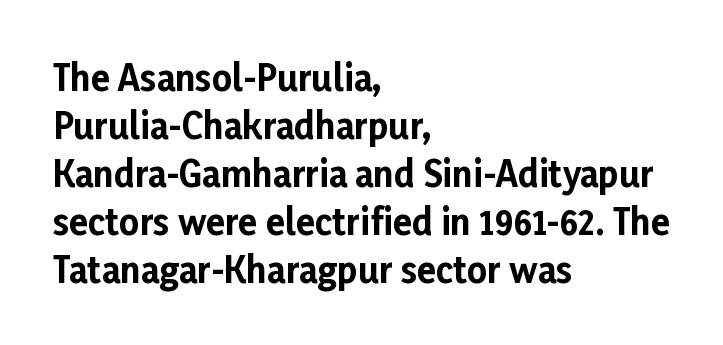
The image shows 35 px bold sans-serif type, upright; set left-aligned, normal line spacing (1.37x), normal letter spacing, not underlined; low stroke contrast and a medium x-height.
